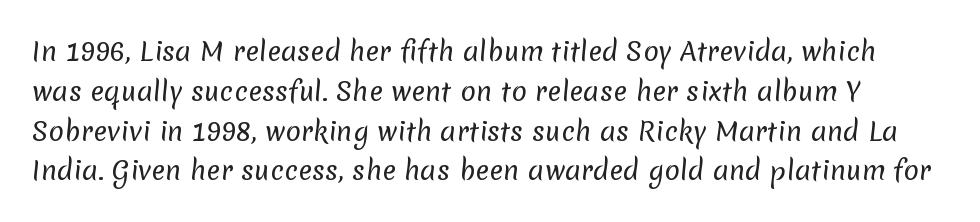
The image shows 26 px text type; set normal line spacing (1.53x), normal letter spacing, not underlined.
